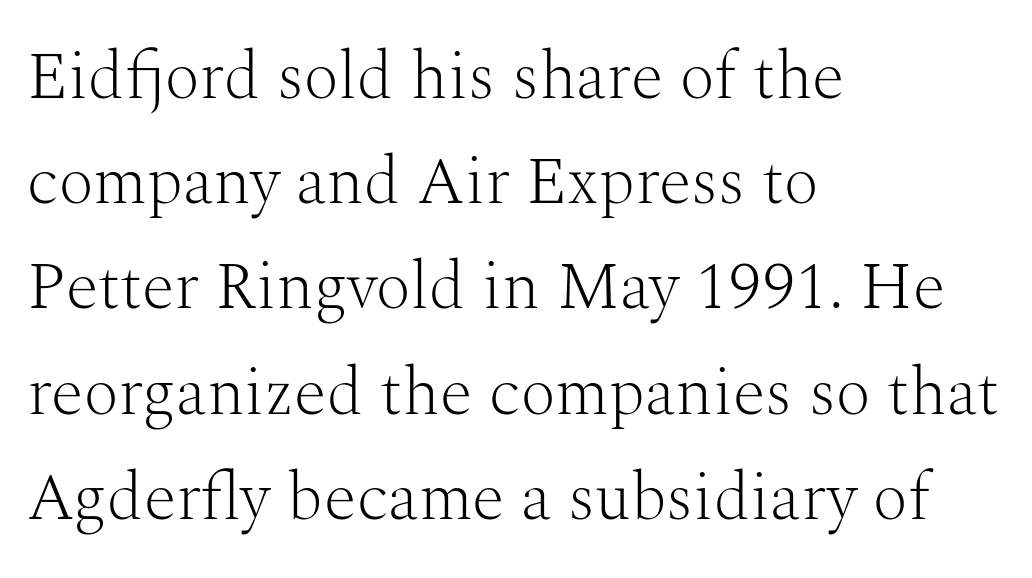
The image shows 67 px light serif type, upright; set left-aligned, normal line spacing (1.57x), normal letter spacing, not underlined; medium stroke contrast and a medium x-height.
